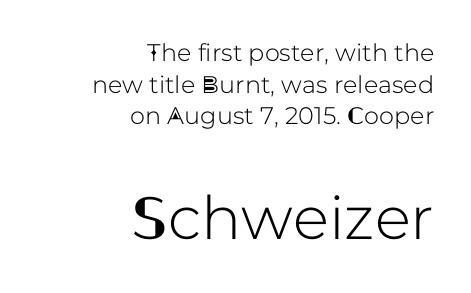
Q: Is the text italic (slanted)? A: No, it is upright.
Q: Is the typeface a serif or a sans-serif typeface? A: Sans-serif.
Q: Is the text underlined? A: No.
Q: How is the paragraph aligned? A: Right-aligned.
Q: Is the spacing between letters normal or unusually wide? A: Normal.
Q: Is the spacing between lines tight, normal or loose? A: Normal.
Q: Which block of text is set in a larger size, the first (top) or the second (bottom)? A: The second (bottom) one.
Q: Width (condensed, normal, or wide)? A: Normal.
Q: Stroke contrast? A: Low.
Q: x-height? A: Medium.
Q: Monospaced? A: No.
